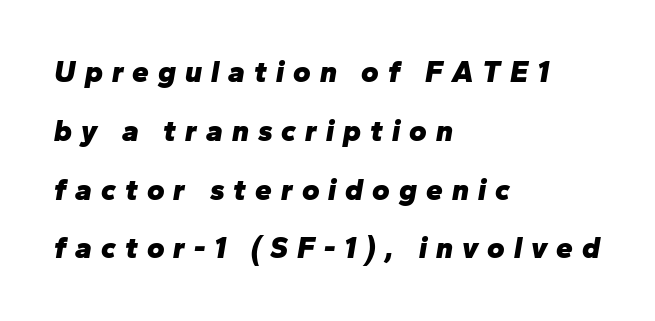
{"italic": "yes", "lean": "right", "slant_degrees": 10, "bold": "yes", "weight": "heavy", "width": "normal", "stroke_contrast": "low", "x_height": "medium", "monospaced": "no", "underline": "no", "align": "left", "line_spacing": "loose", "line_spacing_ratio": 1.96, "letter_spacing": "wide", "letter_spacing_em": 0.3, "glyph_px": 30}
